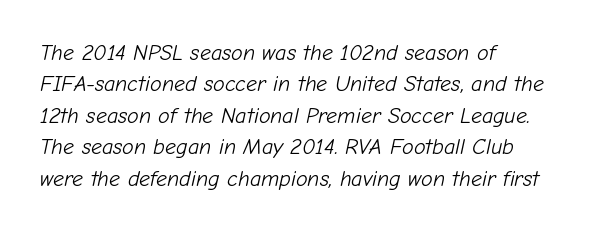
Tracking value appears to be zero — textbook default spacing. Alignment: flush left. The cut favours lightness, reaching ordinary text weight at its darkest. The area under the type is left untouched. The whole block is typeset with a tilt.
